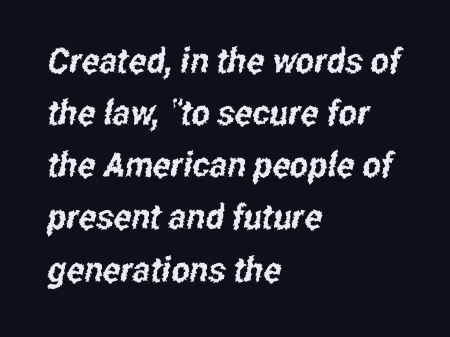
The image shows 35 px condensed sans-serif type; set left-aligned, normal line spacing (1.49x), normal letter spacing, not underlined; low stroke contrast and a medium x-height.
